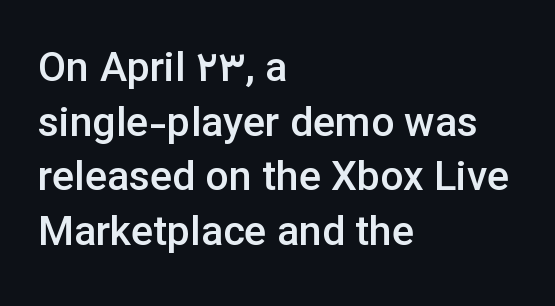
Each letter keeps its own natural width here, so spacing adapts to shape. Rows of type keep a routine distance in the vertical direction. This rendering employs a face without finishing strokes, i.e., a sans-serif. Default kerning and tracking; the words read as compact shapes.
